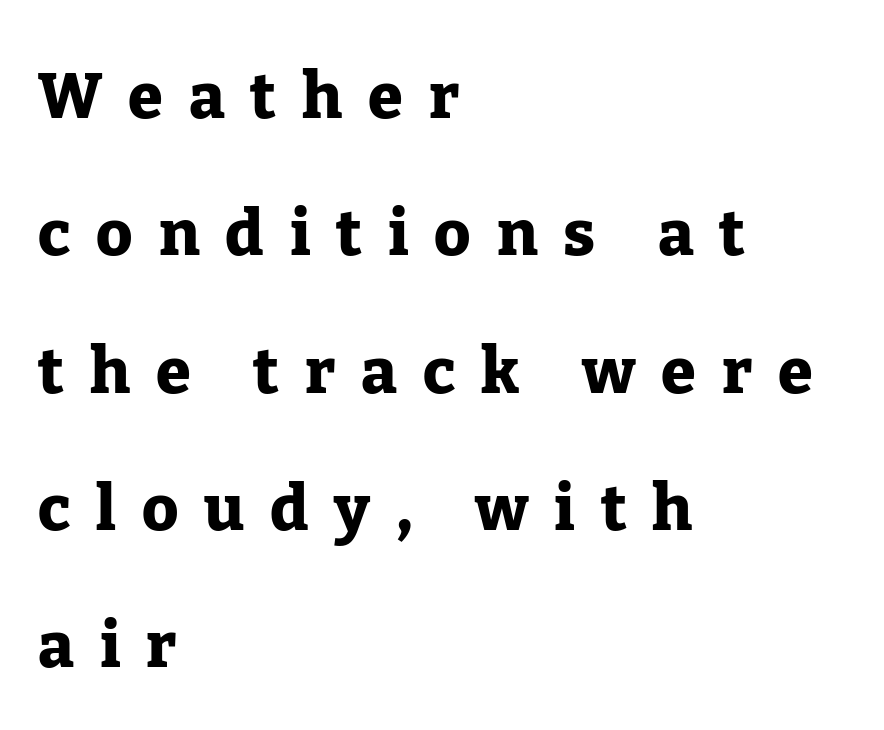
In terms of leading, this rendering errs on the spacious side. Look at the bottom of the vertical strokes: they flare into serifs here. The lettering holds an erect, upright posture throughout. Has an underline been added? It has not. The typesetting leans heavy: a genuine bold.
